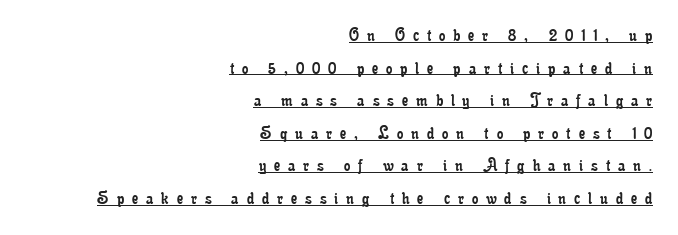
{"italic": "no", "bold": "no", "underline": "yes", "align": "right", "line_spacing": "normal", "line_spacing_ratio": 1.63, "letter_spacing": "wide", "letter_spacing_em": 0.4, "glyph_px": 20}
